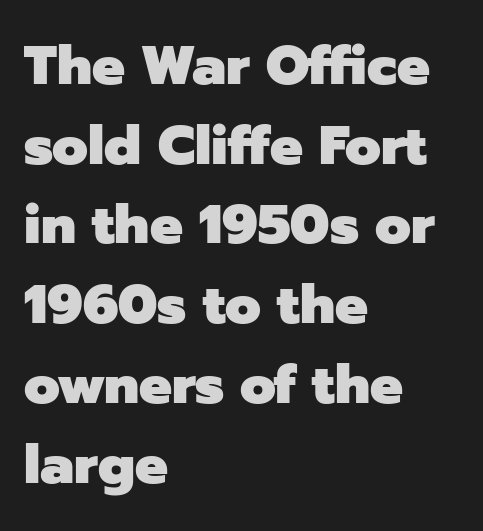
The image shows 55 px heavy sans-serif type, upright; set left-aligned, normal line spacing (1.45x), normal letter spacing, not underlined; low stroke contrast and a medium x-height.
